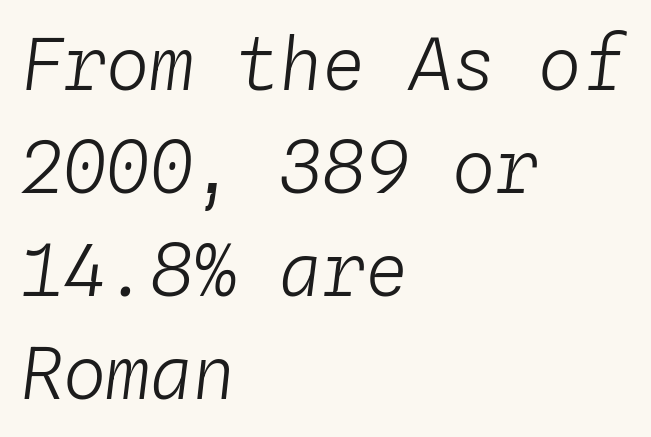
The image shows 72 px light type, italic (leaning right), monospaced; set left-aligned, normal line spacing (1.43x), normal letter spacing, not underlined; low stroke contrast and a medium x-height.
